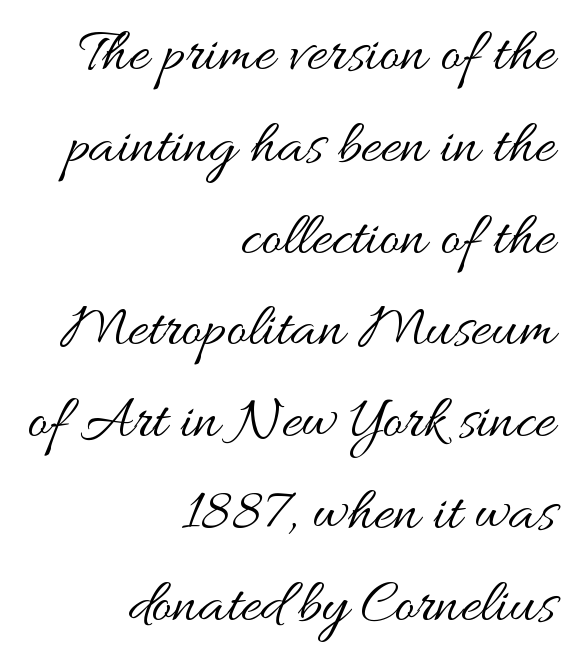
The image shows 62 px regular-weight, wide type; set right-aligned, normal line spacing (1.48x), normal letter spacing, not underlined; medium stroke contrast and a small x-height.
